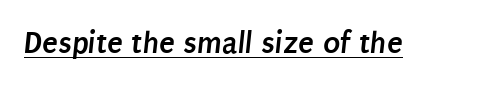
The image shows 32 px semibold, condensed sans-serif type; set normal letter spacing, underlined; low stroke contrast and a large x-height.
